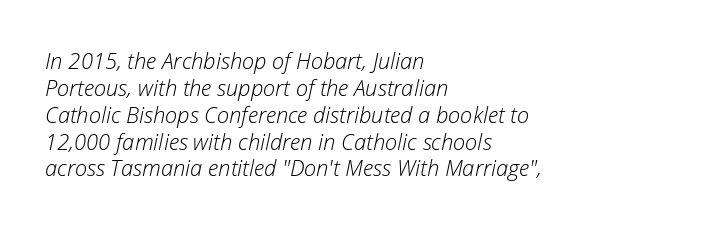
{"italic": "yes", "lean": "right", "slant_degrees": 12, "bold": "no", "underline": "no", "align": "left", "line_spacing_ratio": 1.22, "letter_spacing": "normal", "letter_spacing_em": 0.0, "glyph_px": 22}
